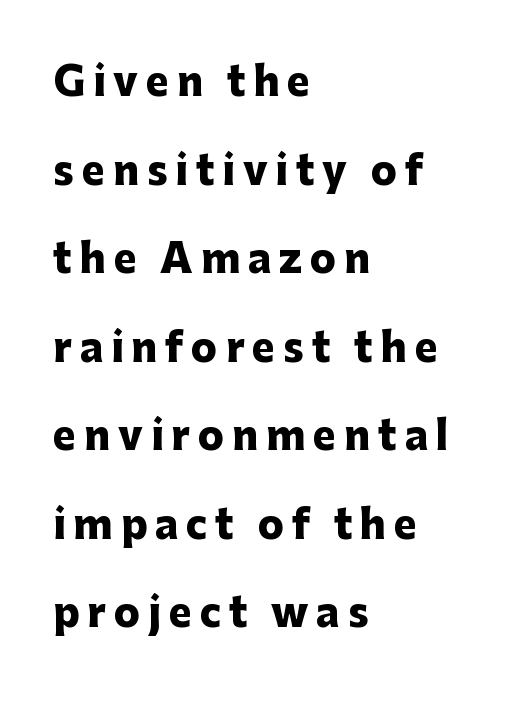
{"serif": "no", "italic": "no", "bold": "yes", "weight": "heavy", "width": "normal", "stroke_contrast": "low", "x_height": "medium", "monospaced": "no", "underline": "no", "align": "left", "line_spacing": "loose", "line_spacing_ratio": 2.27, "letter_spacing": "wide", "letter_spacing_em": 0.2, "glyph_px": 39}
